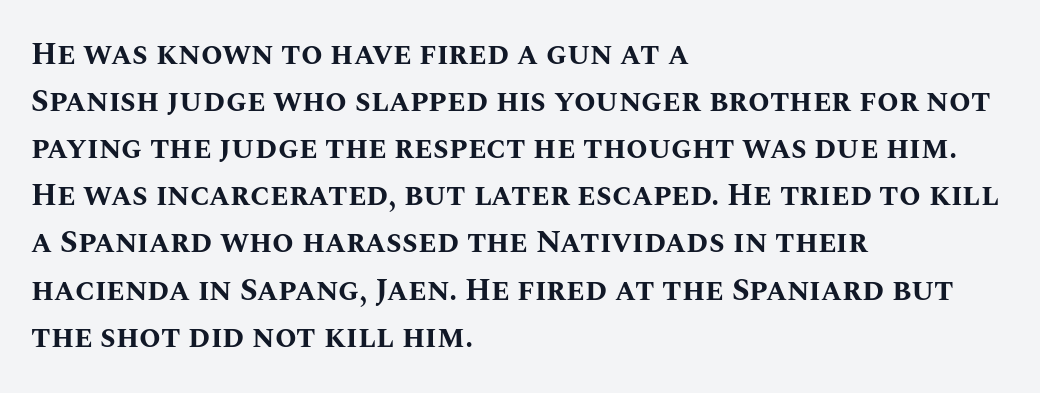
{"italic": "no", "bold": "yes", "weight": "bold", "width": "normal", "stroke_contrast": "medium", "x_height": "large", "monospaced": "no", "underline": "no", "align": "left", "line_spacing": "normal", "line_spacing_ratio": 1.52, "letter_spacing": "normal", "letter_spacing_em": 0.0, "glyph_px": 31}
